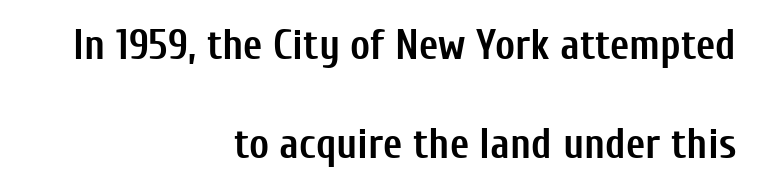
The typesetter chose a ragged-left arrangement here. Words float on clear page, feet unadorned. Weight: bold. The letters carry no serifs — their stems end cleanly without finishing strokes. The letters sit at their default tracking, neither squeezed nor spread.
